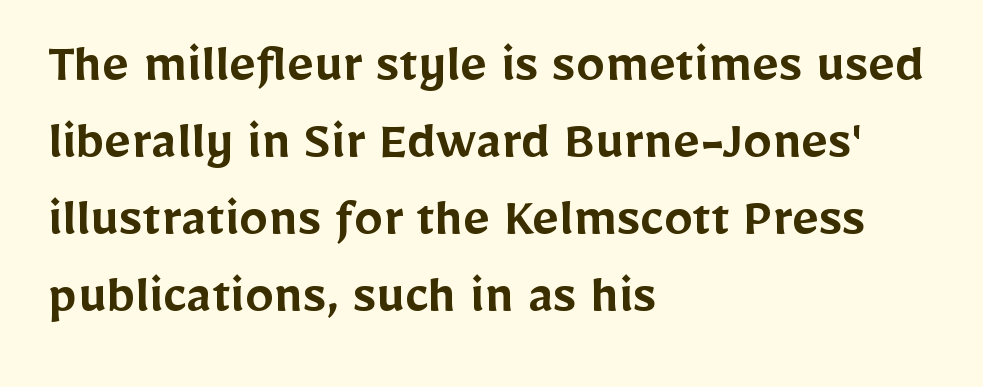
The image shows 58 px semibold sans-serif type, upright; set left-aligned, normal line spacing (1.33x), normal letter spacing, not underlined; low stroke contrast and a medium x-height.
